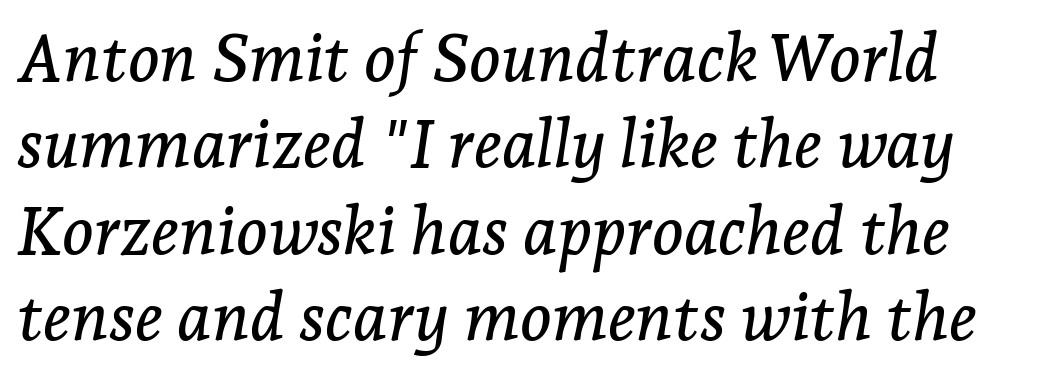
{"serif": "yes", "italic": "yes", "lean": "right", "slant_degrees": 7, "width": "normal", "stroke_contrast": "low", "x_height": "medium", "monospaced": "no", "underline": "no", "line_spacing": "normal", "line_spacing_ratio": 1.29, "letter_spacing": "normal", "letter_spacing_em": 0.0, "glyph_px": 67}
